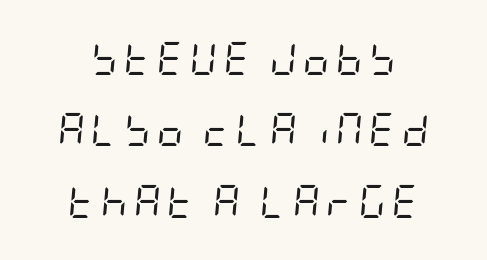
Characters are canted at an angle relative to the baseline's perpendicular. Interline gaps are noticeably wide in this sample. The characters are drawn with everyday or finer stroke widths. A bare baseline throughout the passage.
